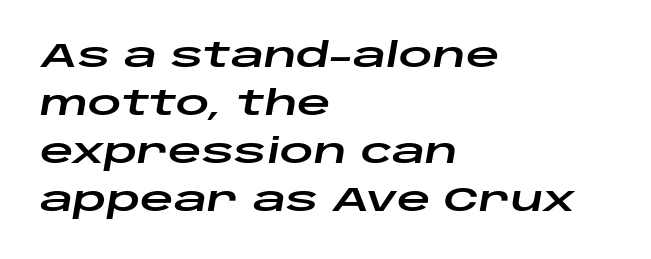
Q: Is the text italic (slanted)? A: Yes, it leans right by about 10 degrees.
Q: Is the text underlined? A: No.
Q: How is the paragraph aligned? A: Left-aligned.
Q: Is the spacing between letters normal or unusually wide? A: Normal.
Q: Is the spacing between lines tight, normal or loose? A: Normal.
Q: Width (condensed, normal, or wide)? A: Wide.
Q: Stroke contrast? A: Low.
Q: x-height? A: Large.
Q: Monospaced? A: No.
